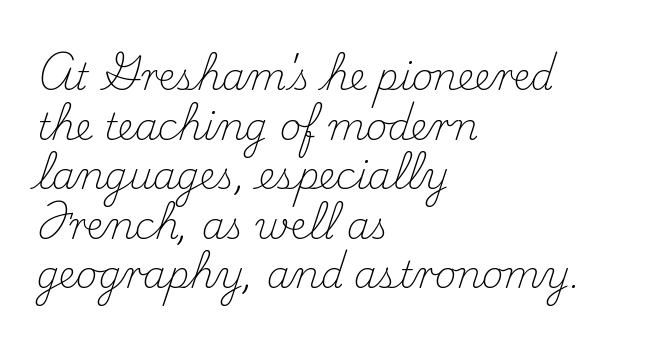
Q: Is the text bold? A: No.
Q: Is the text italic (slanted)? A: Yes.
Q: Is the typeface a serif or a sans-serif typeface? A: Serif.
Q: Is the text underlined? A: No.
Q: How is the paragraph aligned? A: Left-aligned.
Q: Is the spacing between letters normal or unusually wide? A: Normal.
Q: Is the spacing between lines tight, normal or loose? A: Normal.
Q: Width (condensed, normal, or wide)? A: Normal.
Q: Stroke contrast? A: Medium.
Q: x-height? A: Small.
Q: Monospaced? A: No.
